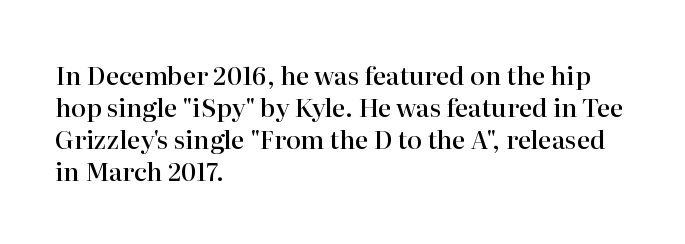
The image shows 25 px text type, upright; set left-aligned, normal line spacing (1.28x), normal letter spacing, not underlined.
